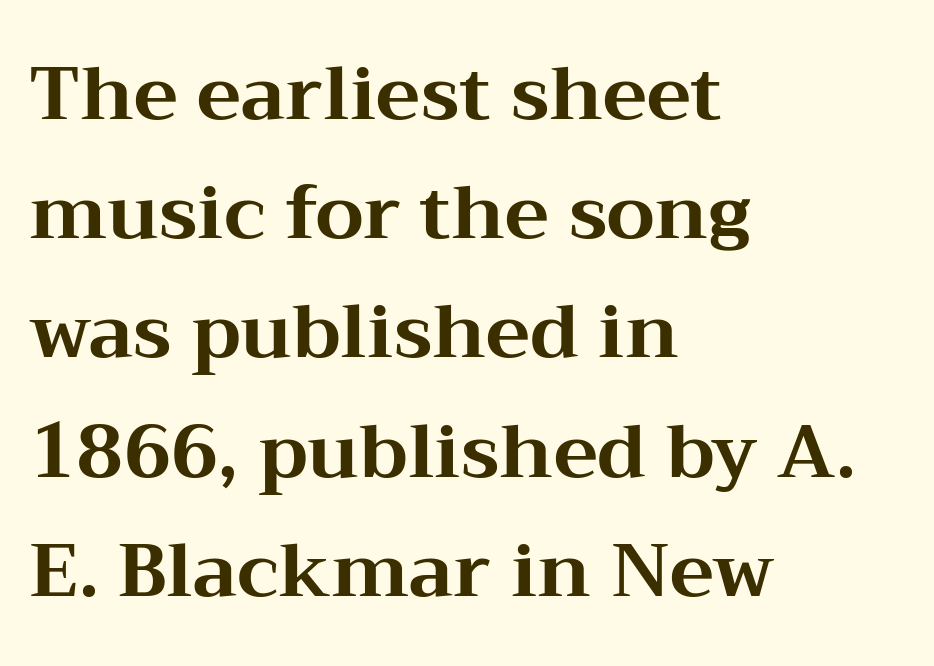
{"serif": "yes", "italic": "no", "bold": "yes", "weight": "bold", "width": "wide", "stroke_contrast": "medium", "x_height": "medium", "monospaced": "no", "underline": "no", "align": "left", "line_spacing": "normal", "line_spacing_ratio": 1.59, "letter_spacing": "normal", "letter_spacing_em": 0.0, "glyph_px": 75}
